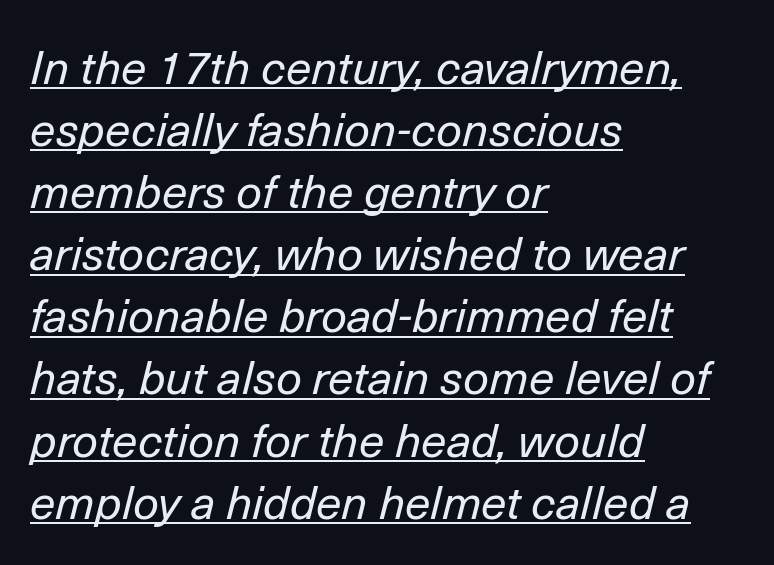
Caption: face not bold, strokes unweighted. Quick note: interline space is typical. Is the letter spacing exaggerated? No — it looks like the ordinary default. Observe the lean: these are italic letterforms.
